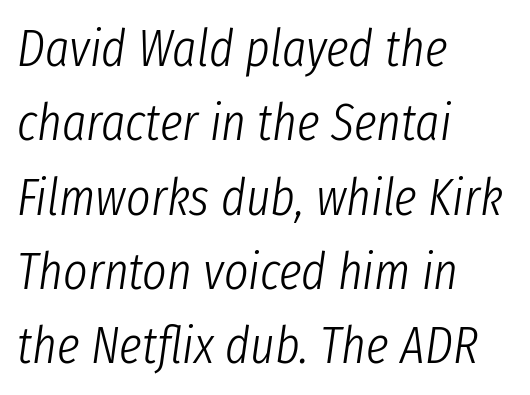
Varying glyph widths throughout — classic text-font behaviour. Clear beneath every line of the passage. You could call the tracking neutral — neither tight nor loose. Whoever set this chose a conventional vertical rhythm.
